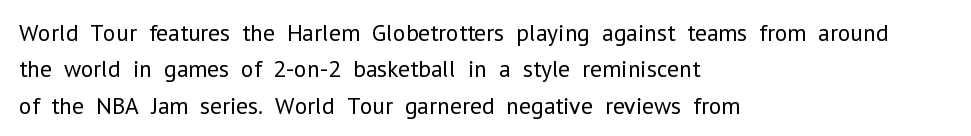
Q: Is the text bold? A: No.
Q: Is the text italic (slanted)? A: No, it is upright.
Q: Is the text underlined? A: No.
Q: How is the paragraph aligned? A: Left-aligned.
Q: Is the spacing between letters normal or unusually wide? A: Normal.
Q: Is the spacing between lines tight, normal or loose? A: Normal.
